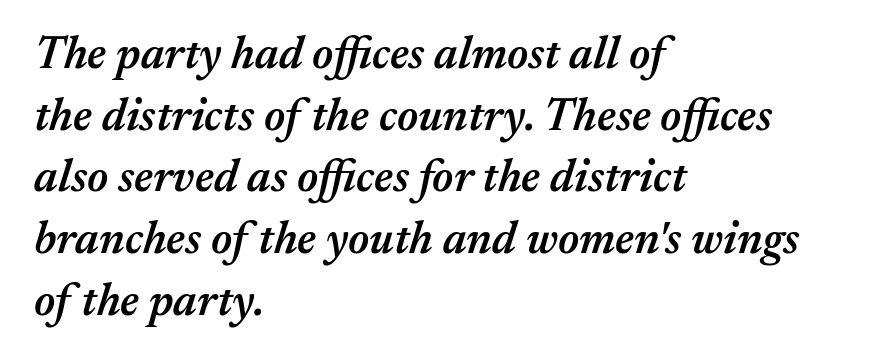
{"italic": "yes", "lean": "right", "slant_degrees": 17, "bold": "semi", "weight": "semibold", "width": "normal", "stroke_contrast": "medium", "x_height": "medium", "monospaced": "no", "underline": "no", "align": "left", "line_spacing": "normal", "line_spacing_ratio": 1.34, "letter_spacing": "normal", "letter_spacing_em": 0.0, "glyph_px": 46}
